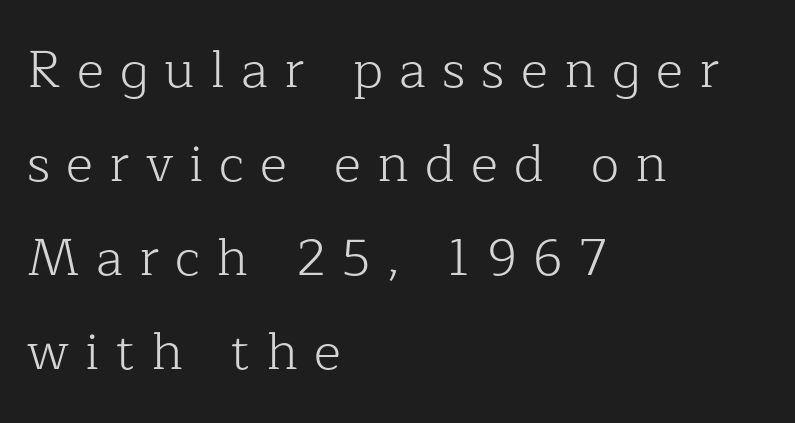
No heavy texture on the line: the type isn't bold. If you drew a ruler down the left edge, every line would touch it. Underline: absent. Does the type have serifs? Yes, each stem ends in a small foot. Posture: vertical. Characters follow at a spacing far wider than the type designer built in.
